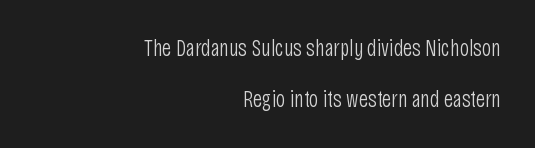
Q: Is the text bold? A: No.
Q: Is the text italic (slanted)? A: No, it is upright.
Q: Is the text underlined? A: No.
Q: How is the paragraph aligned? A: Right-aligned.
Q: Is the spacing between letters normal or unusually wide? A: Normal.
Q: Is the spacing between lines tight, normal or loose? A: Loose.
